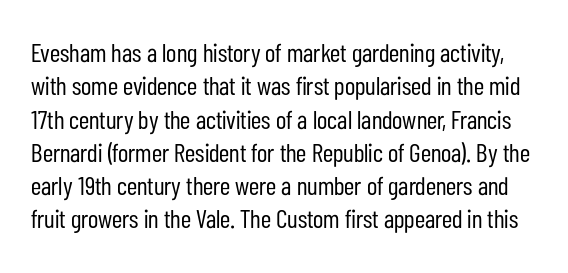
{"italic": "no", "bold": "no", "underline": "no", "line_spacing": "normal", "line_spacing_ratio": 1.28, "letter_spacing": "normal", "letter_spacing_em": 0.0, "glyph_px": 26}
